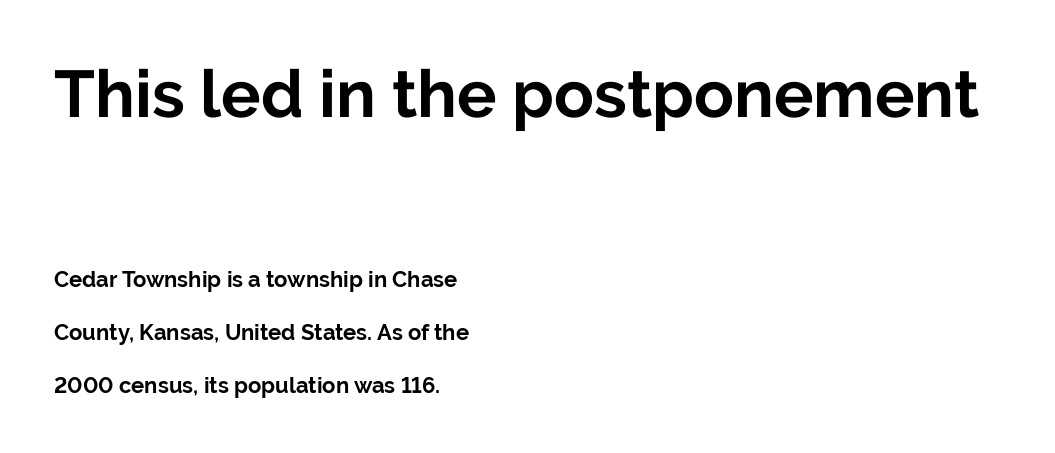
The image shows 66 px bold sans-serif type, upright; set left-aligned, loose line spacing (2.41x), normal letter spacing, not underlined; the first (top) block is 3.0x larger; low stroke contrast and a medium x-height.
